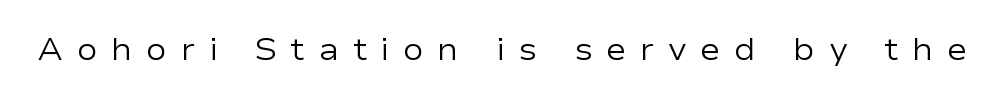
Q: Is the text bold? A: No.
Q: Is the text italic (slanted)? A: No, it is upright.
Q: Is the typeface a serif or a sans-serif typeface? A: Sans-serif.
Q: Is the text underlined? A: No.
Q: Is the spacing between letters normal or unusually wide? A: Unusually wide.
Q: Width (condensed, normal, or wide)? A: Wide.
Q: Stroke contrast? A: Low.
Q: x-height? A: Medium.
Q: Monospaced? A: No.
